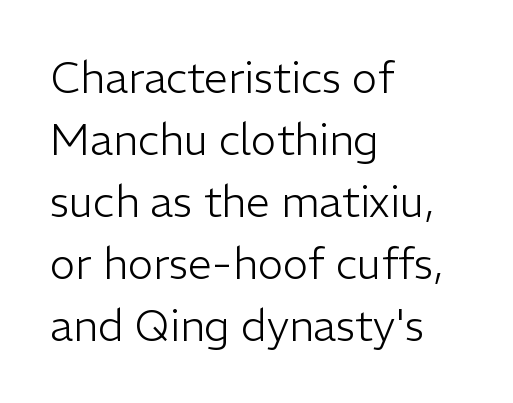
Q: Is the text bold? A: No.
Q: Is the text italic (slanted)? A: No, it is upright.
Q: Is the typeface a serif or a sans-serif typeface? A: Sans-serif.
Q: Is the text underlined? A: No.
Q: How is the paragraph aligned? A: Left-aligned.
Q: Is the spacing between letters normal or unusually wide? A: Normal.
Q: Is the spacing between lines tight, normal or loose? A: Normal.
Q: Width (condensed, normal, or wide)? A: Normal.
Q: Stroke contrast? A: Low.
Q: x-height? A: Medium.
Q: Monospaced? A: No.
